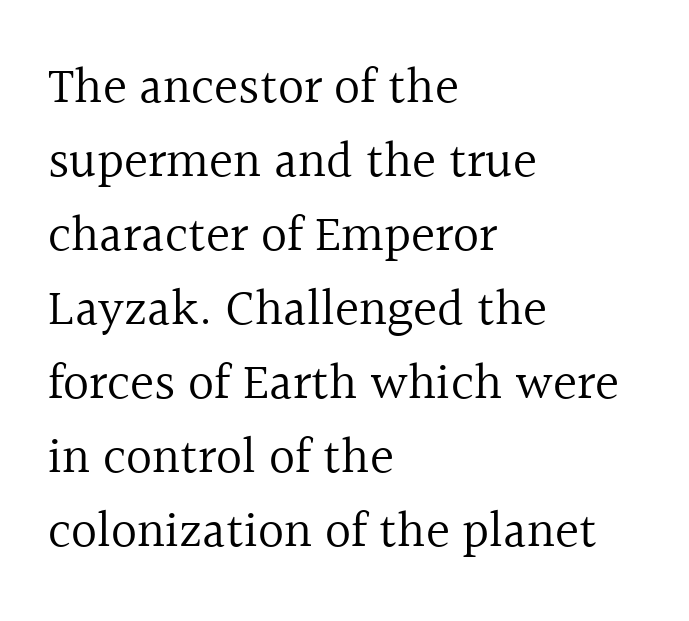
Honestly, there is no underline to notice here at all. The text was rendered using a seriffed face with decorative stroke endings. The space between consecutive lines is moderate. Heaviness? Minimal to ordinary, like unemphasized prose. Do the letters lean? They stand straight.
